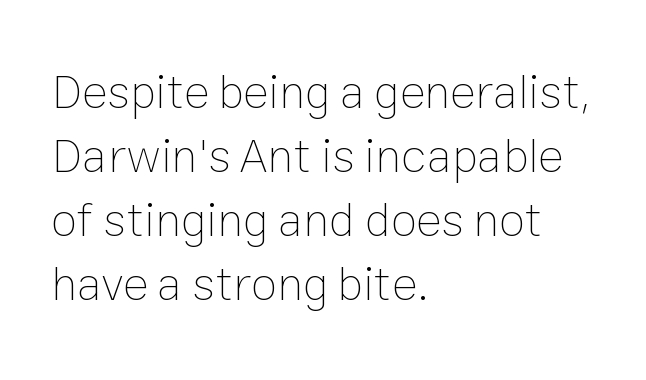
{"italic": "no", "bold": "no", "weight": "thin", "width": "normal", "stroke_contrast": "low", "x_height": "medium", "monospaced": "no", "underline": "no", "align": "left", "line_spacing": "normal", "line_spacing_ratio": 1.33, "letter_spacing": "normal", "letter_spacing_em": 0.0, "glyph_px": 48}
